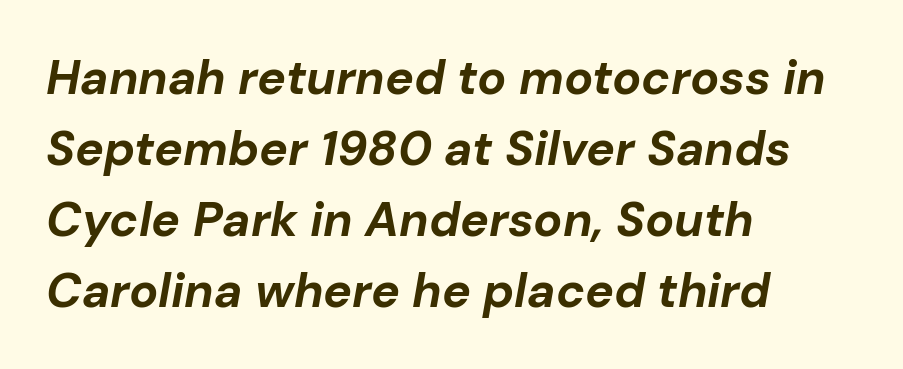
The image shows 48 px bold type, italic (leaning right); set left-aligned, normal line spacing (1.48x), normal letter spacing, not underlined; low stroke contrast and a medium x-height.
